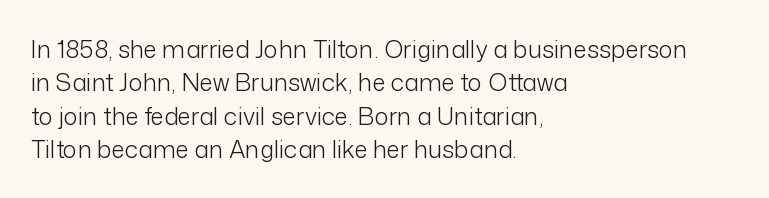
The image shows 24 px text type, upright; set left-aligned, normal line spacing (1.39x), normal letter spacing, not underlined.
